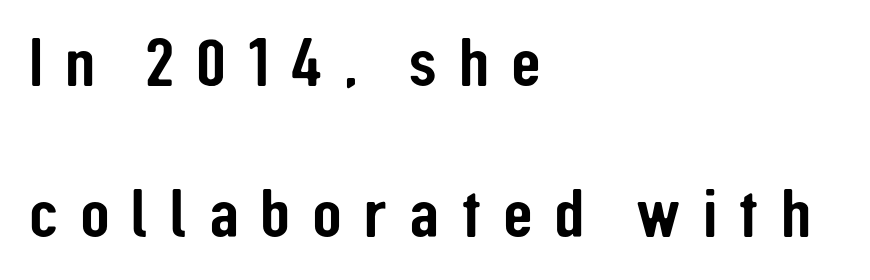
The image shows 69 px condensed sans-serif type, upright; set left-aligned, loose line spacing (2.19x), unusually wide letter spacing (+0.31 em), not underlined; low stroke contrast and a medium x-height.
